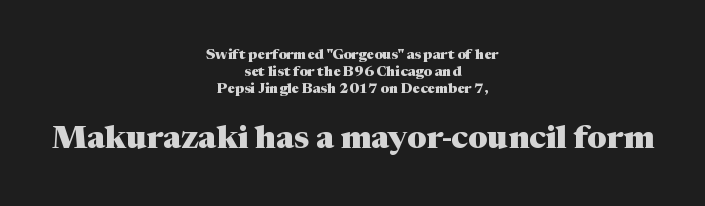
The image shows 32 px heavy serif type, upright; set centered, line spacing 1.21x, normal letter spacing, not underlined; the second (bottom) block is 2.29x larger; medium stroke contrast and a medium x-height.
